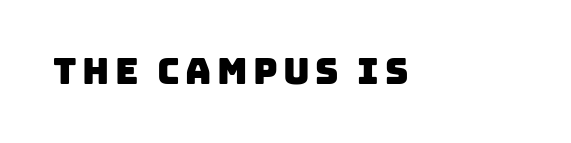
The rendering uses natural spacing where letterforms have individual widths. In terms of letterform style, serifs are entirely absent. Words float on clear page, feet unadorned.
